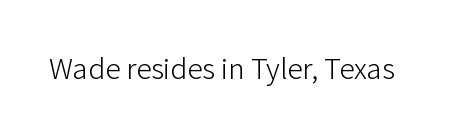
{"serif": "no", "italic": "no", "bold": "no", "weight": "light", "width": "normal", "stroke_contrast": "low", "x_height": "medium", "monospaced": "no", "underline": "no", "letter_spacing": "normal", "letter_spacing_em": 0.0, "glyph_px": 31}
